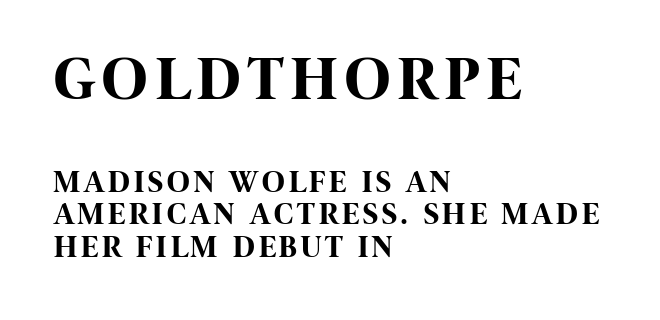
Q: Is the text bold? A: Yes.
Q: Is the text italic (slanted)? A: No, it is upright.
Q: Is the typeface a serif or a sans-serif typeface? A: Sans-serif.
Q: Is the text underlined? A: No.
Q: How is the paragraph aligned? A: Left-aligned.
Q: Is the spacing between lines tight, normal or loose? A: Tight.
Q: Which block of text is set in a larger size, the first (top) or the second (bottom)? A: The first (top) one.
Q: Width (condensed, normal, or wide)? A: Condensed.
Q: Stroke contrast? A: High.
Q: x-height? A: Large.
Q: Monospaced? A: No.
